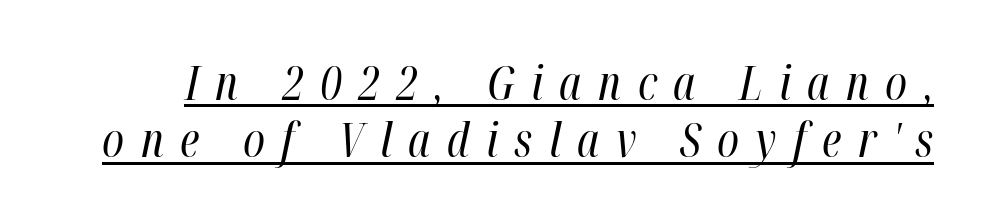
The image shows 47 px regular-weight, condensed type, italic (leaning right); set line spacing 1.22x, unusually wide letter spacing (+0.35 em), underlined; high stroke contrast and a medium x-height.
